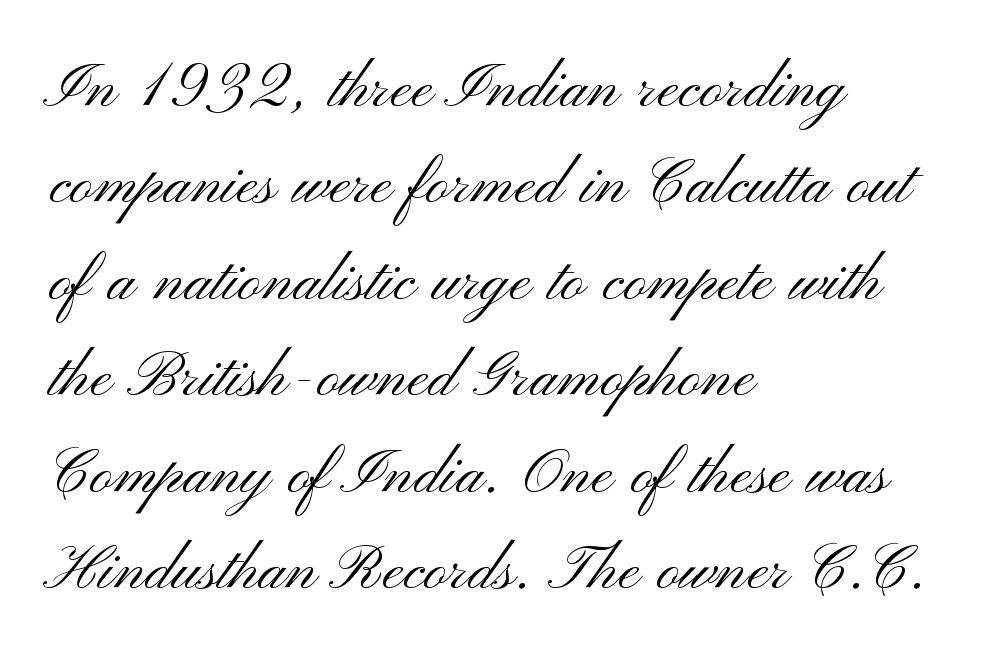
Weight: regular or lighter. Nothing sits at the stroke ends, so this counts as sans-serif. A typesetter would call this proportional, since set widths differ per character. There is no visible air inserted between adjacent glyphs. This rendering features lettering with no underline.
